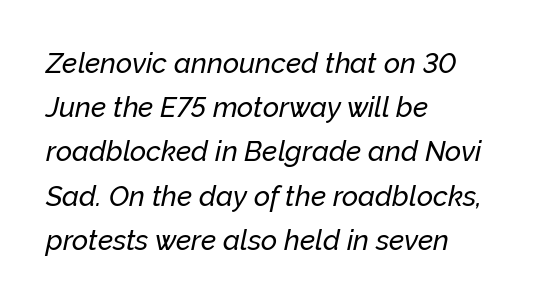
Q: Is the text italic (slanted)? A: Yes, it leans right by about 12 degrees.
Q: Is the text underlined? A: No.
Q: How is the paragraph aligned? A: Left-aligned.
Q: Is the spacing between letters normal or unusually wide? A: Normal.
Q: Is the spacing between lines tight, normal or loose? A: Normal.
Q: Width (condensed, normal, or wide)? A: Normal.
Q: Stroke contrast? A: Low.
Q: x-height? A: Medium.
Q: Monospaced? A: No.
